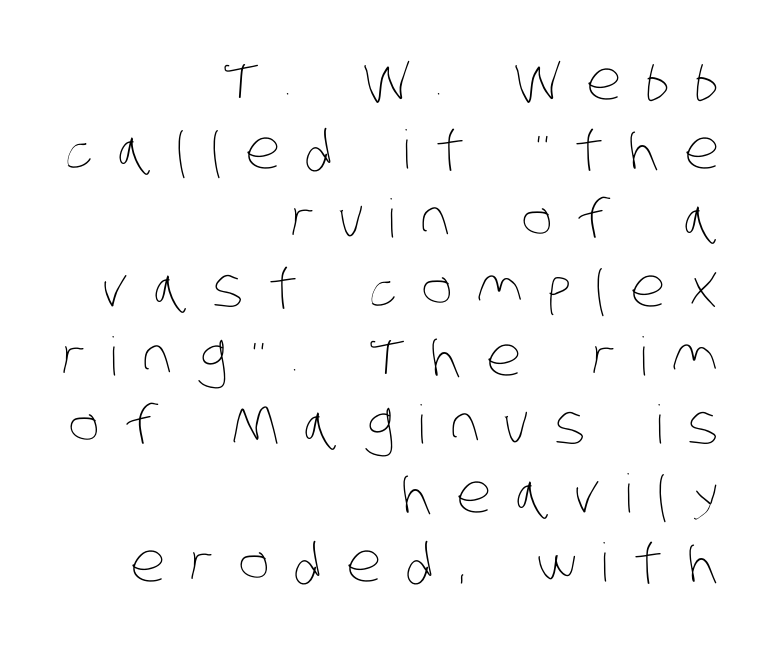
Q: Is the text bold? A: No.
Q: Is the text underlined? A: No.
Q: How is the paragraph aligned? A: Right-aligned.
Q: Is the spacing between letters normal or unusually wide? A: Unusually wide.
Q: Is the spacing between lines tight, normal or loose? A: Normal.
Q: Width (condensed, normal, or wide)? A: Condensed.
Q: Stroke contrast? A: Low.
Q: x-height? A: Large.
Q: Monospaced? A: No.
